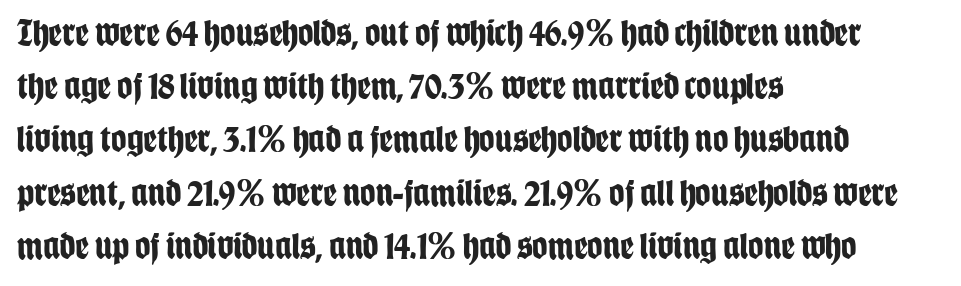
Notice how the passage keeps a crisp vertical edge on the left only. A normal amount of white space separates one row of letters from the next. Descenders hang freely into open space. In terms of posture, this sample is upright. Is the letter spacing exaggerated? No — it looks like the ordinary default.
